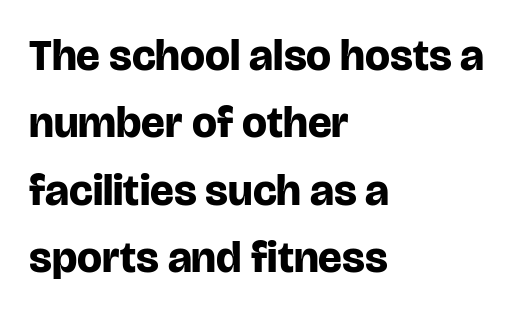
Q: Is the text bold? A: Yes.
Q: Is the text italic (slanted)? A: No, it is upright.
Q: Is the typeface a serif or a sans-serif typeface? A: Sans-serif.
Q: Is the text underlined? A: No.
Q: How is the paragraph aligned? A: Left-aligned.
Q: Is the spacing between letters normal or unusually wide? A: Normal.
Q: Is the spacing between lines tight, normal or loose? A: Normal.
Q: Width (condensed, normal, or wide)? A: Normal.
Q: Stroke contrast? A: Low.
Q: x-height? A: Large.
Q: Monospaced? A: No.
